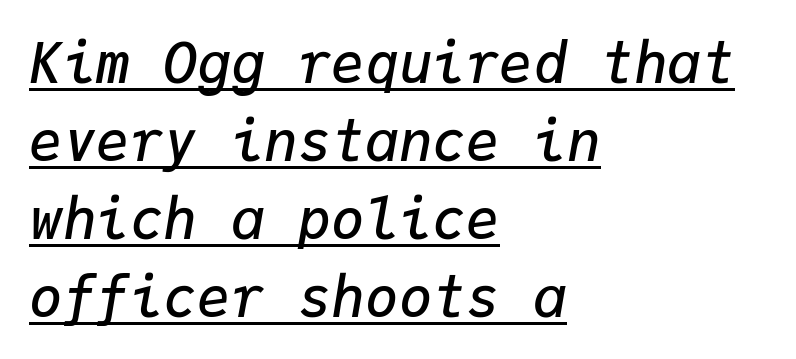
Emphasis is given by a line drawn under the lettering. A somewhat darkened texture: the type is semibold rather than bold. Think of a typewriter: that constant character pitch is what you see here. Normally led — the rows are evenly, conventionally spaced. Observe the ordinary spacing: letters are neighbours, not strangers.
